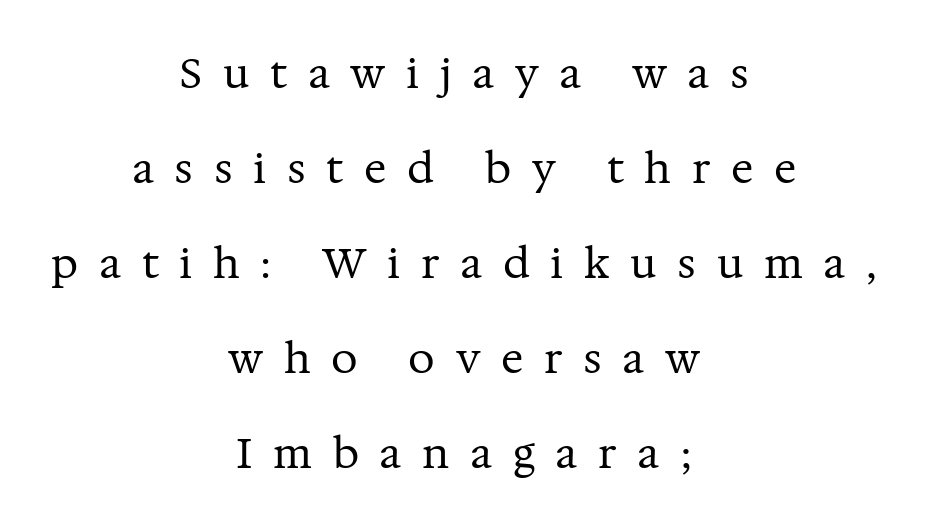
Think standard paragraph weight, or any step lighter than that. You could fit nearly another row in the gap between these rows. Ascenders rise straight up at ninety degrees. A clean baseline with only descenders dipping below it. Honestly, the letter spacing is so wide it's the main thing you notice. Does the copy run flush right? No — it is centered line by line.
